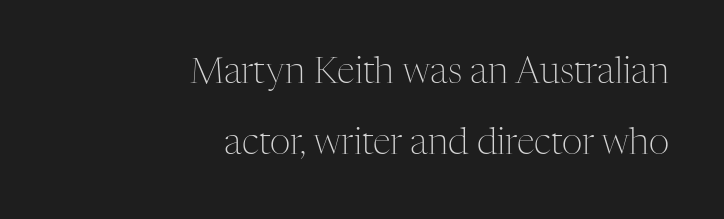
The image shows 36 px light serif type, upright; set right-aligned, loose line spacing (1.98x), normal letter spacing, not underlined; medium stroke contrast and a medium x-height.
